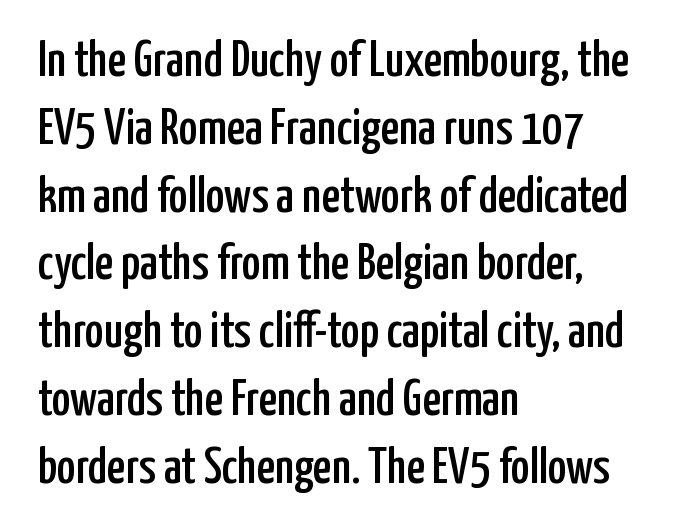
The image shows 51 px condensed sans-serif type, upright; set left-aligned, normal line spacing (1.33x), normal letter spacing, not underlined; low stroke contrast and a medium x-height.
